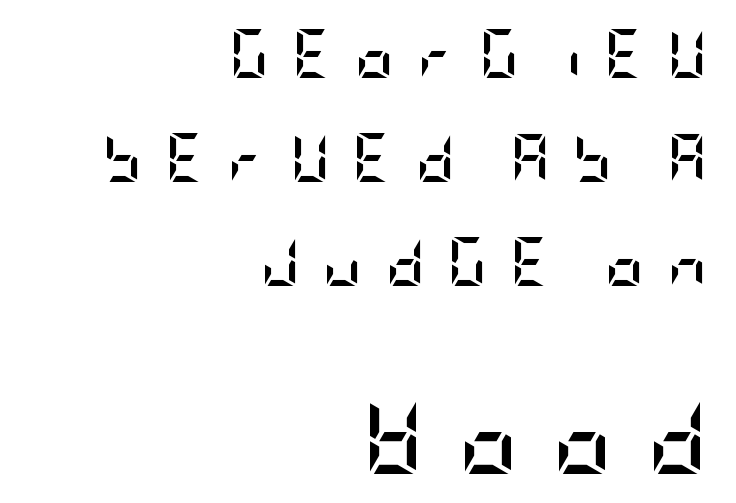
{"serif": "no", "italic": "no", "bold": "yes", "weight": "semibold", "width": "condensed", "stroke_contrast": "low", "x_height": "large", "underline": "no", "align": "right", "line_spacing": "loose", "line_spacing_ratio": 2.12, "letter_spacing": "wide", "letter_spacing_em": 0.46, "larger_block": "second", "size_ratio": 1.51, "glyph_px": 74}
